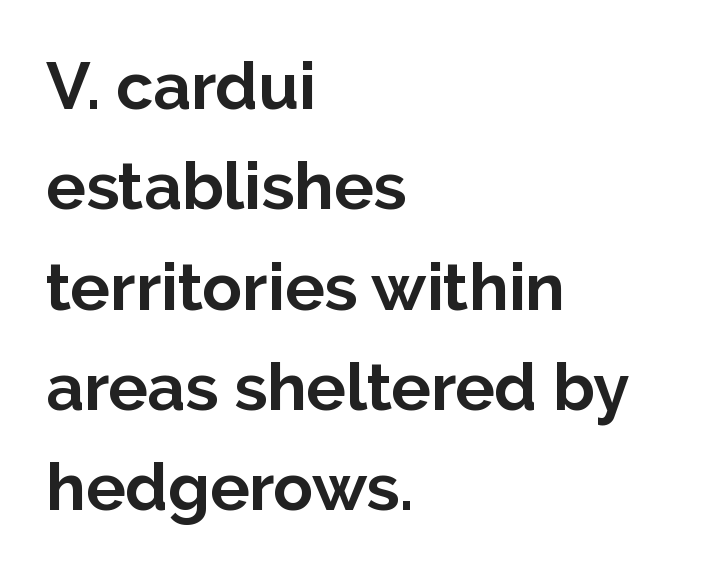
Reading down the block, your eye returns to a fixed left position each line. Every letter is thick-stroked: bold, no question. Nope, not italic — everything's standing straight. The area under the type is left untouched. Students, note that the glyphs here touch the page at normal intervals. Is there much room between lines? A standard amount, neither cramped nor airy.
